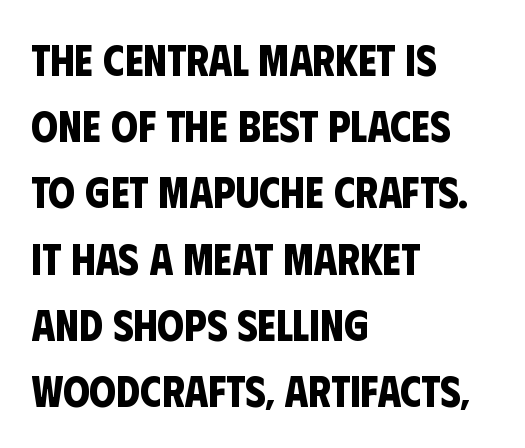
Q: Is the text bold? A: Yes.
Q: Is the typeface a serif or a sans-serif typeface? A: Sans-serif.
Q: Is the text underlined? A: No.
Q: How is the paragraph aligned? A: Left-aligned.
Q: Is the spacing between letters normal or unusually wide? A: Normal.
Q: Is the spacing between lines tight, normal or loose? A: Normal.
Q: Width (condensed, normal, or wide)? A: Condensed.
Q: Stroke contrast? A: Low.
Q: x-height? A: Large.
Q: Monospaced? A: No.
